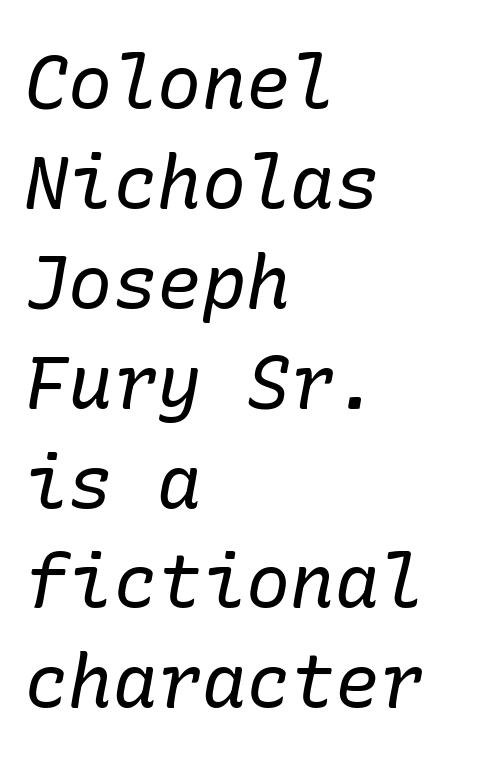
The image shows 74 px regular-weight type, italic (leaning right); set left-aligned, normal line spacing (1.35x), normal letter spacing, not underlined; low stroke contrast and a medium x-height.
